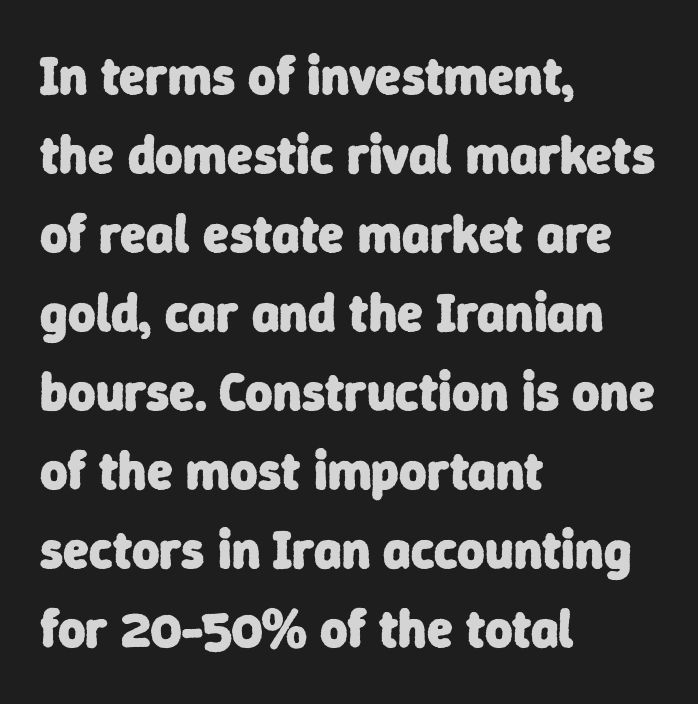
The image shows 53 px heavy sans-serif type; set left-aligned, normal line spacing (1.49x), normal letter spacing, not underlined; low stroke contrast and a medium x-height.
